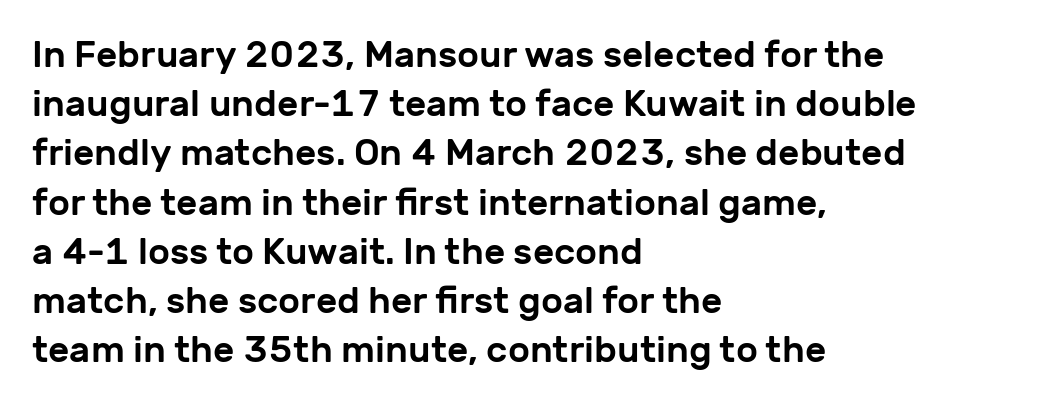
The paragraph has a hard left edge and a soft right edge. The letters advance in unequal steps, a hallmark of proportional type. Honestly, there is no underline to notice here at all. Does extra space separate the letters? No, they use regular spacing. Line spacing here is normal. A sans-serif font was chosen for this passage.
